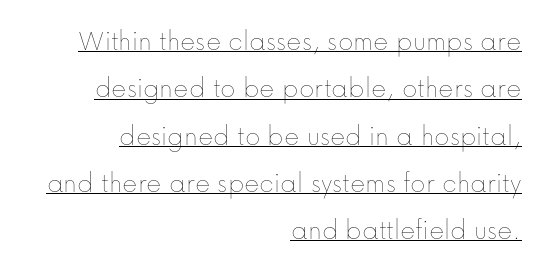
Q: Is the text bold? A: No.
Q: Is the text italic (slanted)? A: No, it is upright.
Q: Is the text underlined? A: Yes.
Q: How is the paragraph aligned? A: Right-aligned.
Q: Is the spacing between letters normal or unusually wide? A: Normal.
Q: Is the spacing between lines tight, normal or loose? A: Normal.
Q: Width (condensed, normal, or wide)? A: Normal.
Q: Stroke contrast? A: Low.
Q: x-height? A: Medium.
Q: Monospaced? A: No.
